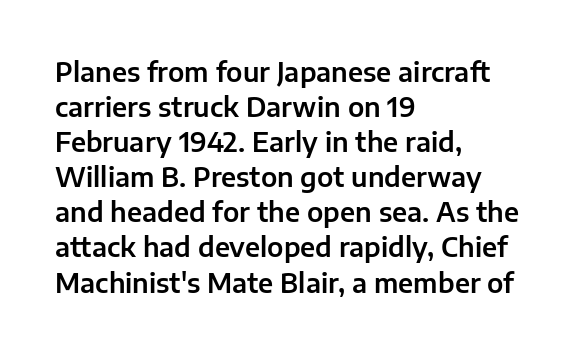
{"italic": "no", "underline": "no", "align": "left", "line_spacing": "normal", "line_spacing_ratio": 1.35, "letter_spacing": "normal", "letter_spacing_em": 0.0, "glyph_px": 26}
